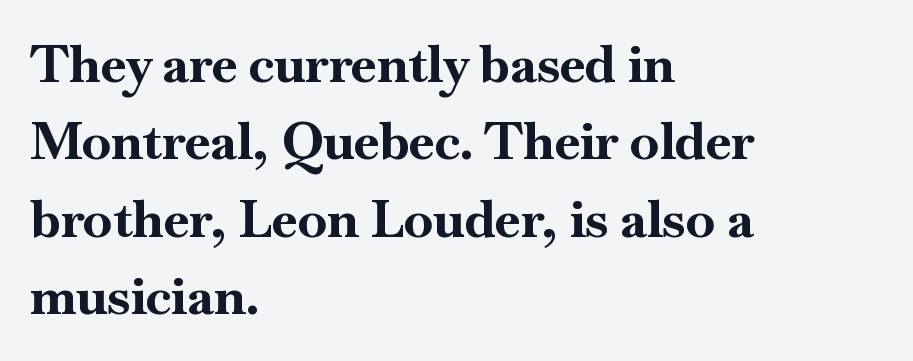
{"serif": "yes", "italic": "no", "bold": "yes", "weight": "bold", "width": "normal", "stroke_contrast": "high", "x_height": "small", "monospaced": "no", "underline": "no", "align": "left", "line_spacing": "normal", "line_spacing_ratio": 1.49, "letter_spacing": "normal", "letter_spacing_em": 0.0, "glyph_px": 52}
